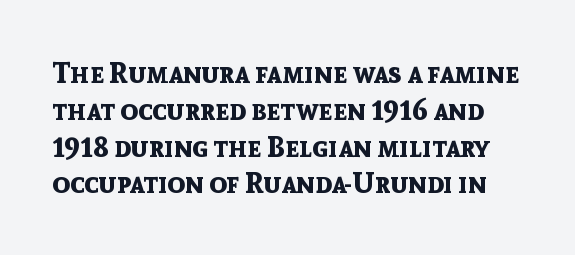
{"serif": "no", "italic": "no", "bold": "yes", "weight": "bold", "width": "normal", "x_height": "medium", "monospaced": "no", "underline": "no", "line_spacing": "normal", "line_spacing_ratio": 1.27, "letter_spacing": "normal", "letter_spacing_em": 0.0, "glyph_px": 29}
